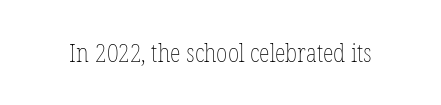
{"italic": "no", "bold": "no", "underline": "no", "letter_spacing": "normal", "letter_spacing_em": 0.0, "glyph_px": 25}
